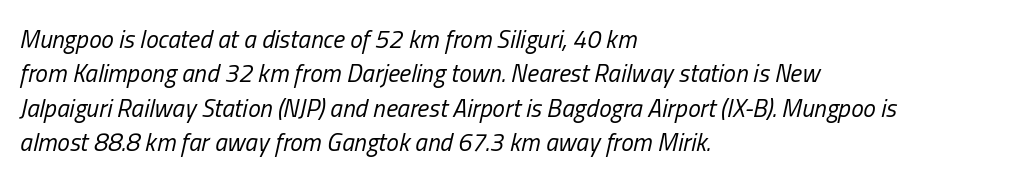
{"italic": "yes", "lean": "right", "slant_degrees": 13, "bold": "no", "underline": "no", "align": "left", "line_spacing": "normal", "line_spacing_ratio": 1.38, "letter_spacing": "normal", "letter_spacing_em": 0.0, "glyph_px": 25}
